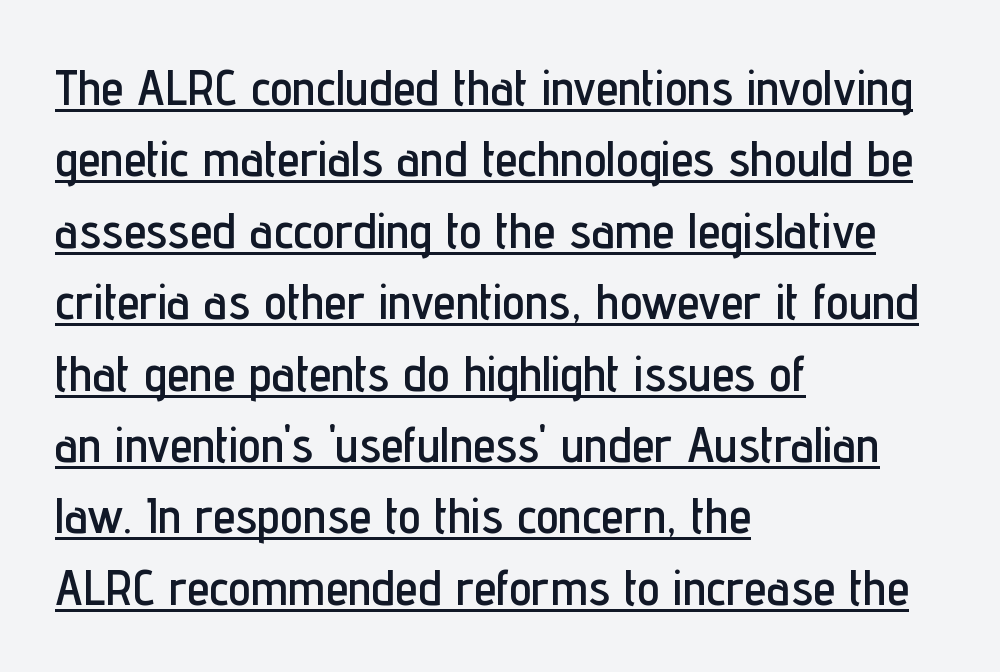
Q: Is the text italic (slanted)? A: No, it is upright.
Q: Is the typeface a serif or a sans-serif typeface? A: Sans-serif.
Q: Is the text underlined? A: Yes.
Q: How is the paragraph aligned? A: Left-aligned.
Q: Is the spacing between letters normal or unusually wide? A: Normal.
Q: Is the spacing between lines tight, normal or loose? A: Normal.
Q: Width (condensed, normal, or wide)? A: Condensed.
Q: Stroke contrast? A: Low.
Q: x-height? A: Medium.
Q: Monospaced? A: No.
